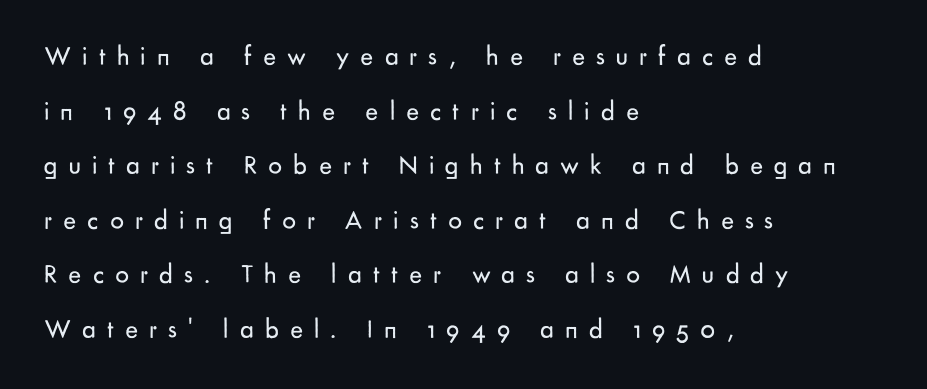
Q: Is the text bold? A: No.
Q: Is the text italic (slanted)? A: No, it is upright.
Q: Is the text underlined? A: No.
Q: How is the paragraph aligned? A: Left-aligned.
Q: Is the spacing between letters normal or unusually wide? A: Unusually wide.
Q: Is the spacing between lines tight, normal or loose? A: Loose.
